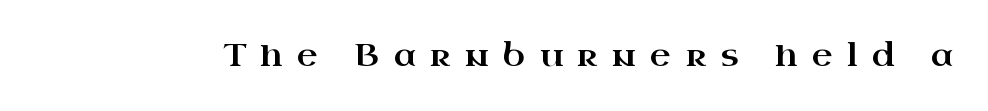
{"serif": "yes", "italic": "no", "width": "wide", "stroke_contrast": "high", "x_height": "small", "monospaced": "no", "underline": "no", "letter_spacing": "wide", "letter_spacing_em": 0.45, "glyph_px": 32}
